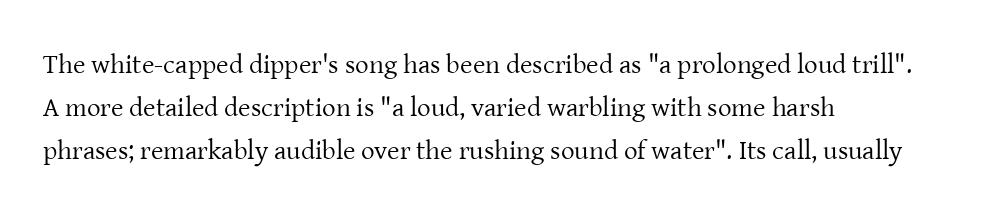
Q: Is the text bold? A: No.
Q: Is the text italic (slanted)? A: No, it is upright.
Q: Is the text underlined? A: No.
Q: How is the paragraph aligned? A: Left-aligned.
Q: Is the spacing between letters normal or unusually wide? A: Normal.
Q: Is the spacing between lines tight, normal or loose? A: Normal.
